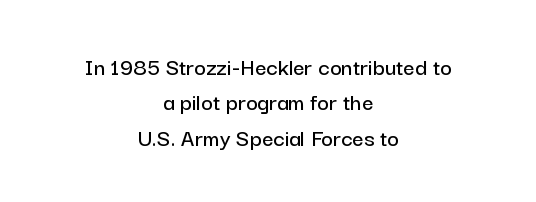
Q: Is the text italic (slanted)? A: No, it is upright.
Q: Is the text underlined? A: No.
Q: How is the paragraph aligned? A: Centered.
Q: Is the spacing between letters normal or unusually wide? A: Normal.
Q: Is the spacing between lines tight, normal or loose? A: Normal.
